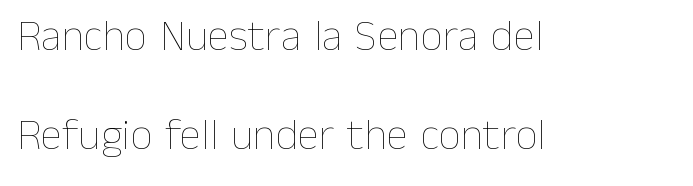
Q: Is the text bold? A: No.
Q: Is the text italic (slanted)? A: No, it is upright.
Q: Is the text underlined? A: No.
Q: How is the paragraph aligned? A: Left-aligned.
Q: Is the spacing between letters normal or unusually wide? A: Normal.
Q: Is the spacing between lines tight, normal or loose? A: Loose.
Q: Width (condensed, normal, or wide)? A: Normal.
Q: Stroke contrast? A: Low.
Q: x-height? A: Medium.
Q: Monospaced? A: No.
